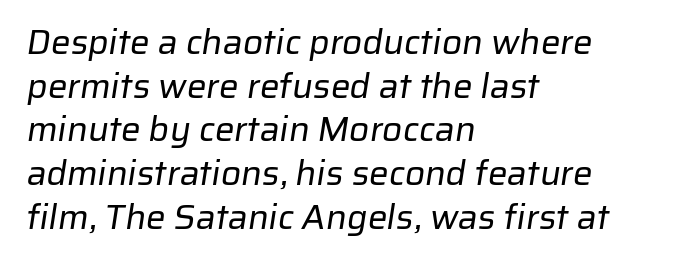
Q: Is the text bold? A: No.
Q: Is the typeface a serif or a sans-serif typeface? A: Sans-serif.
Q: Is the text underlined? A: No.
Q: How is the paragraph aligned? A: Left-aligned.
Q: Is the spacing between letters normal or unusually wide? A: Normal.
Q: Is the spacing between lines tight, normal or loose? A: Normal.
Q: Width (condensed, normal, or wide)? A: Normal.
Q: Stroke contrast? A: Low.
Q: x-height? A: Medium.
Q: Monospaced? A: No.
